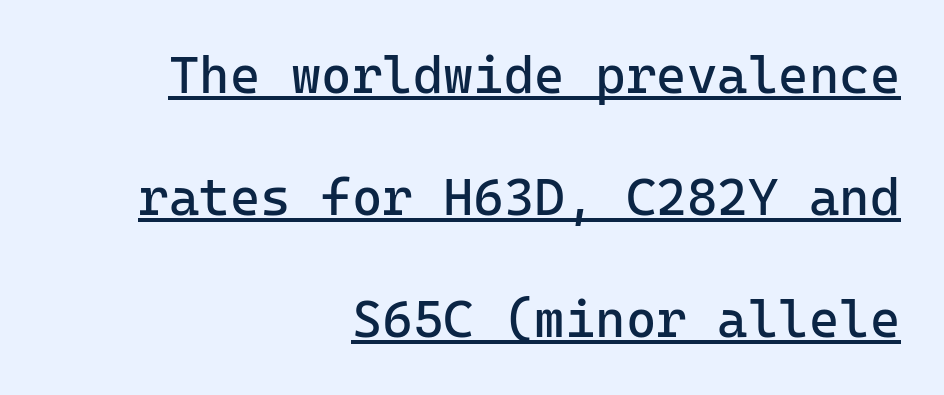
{"serif": "no", "italic": "no", "bold": "no", "weight": "regular", "width": "normal", "stroke_contrast": "low", "x_height": "medium", "underline": "yes", "align": "right", "line_spacing": "loose", "line_spacing_ratio": 2.35, "letter_spacing": "normal", "letter_spacing_em": 0.0, "glyph_px": 52}
